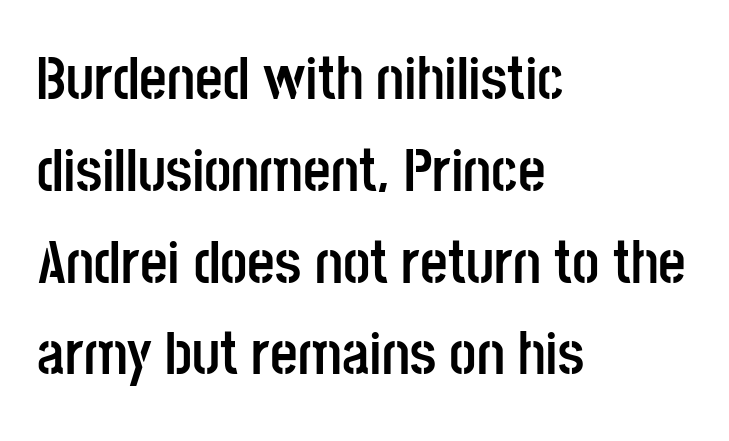
{"serif": "no", "italic": "no", "bold": "yes", "weight": "semibold", "width": "condensed", "stroke_contrast": "low", "x_height": "large", "monospaced": "no", "underline": "no", "align": "left", "line_spacing": "normal", "line_spacing_ratio": 1.53, "letter_spacing": "normal", "letter_spacing_em": 0.0, "glyph_px": 60}
